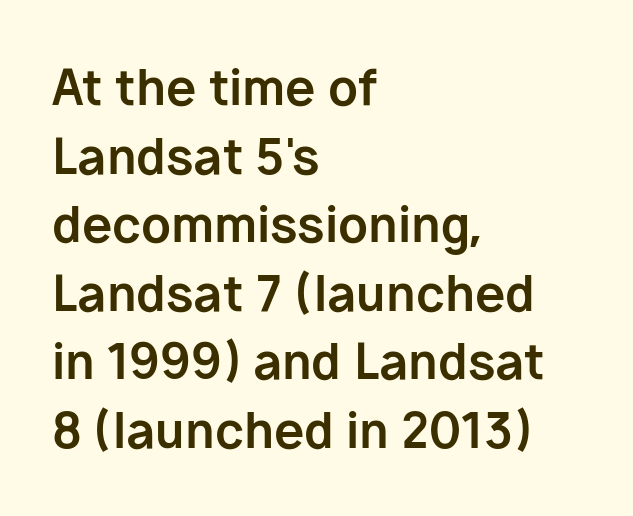
Varying glyph widths throughout — classic text-font behaviour. Compared with a centered layout, this one pins lines to the left instead. Spacing between characters is what you'd get straight out of the box. Stroke terminals: plain, sans-serif.
